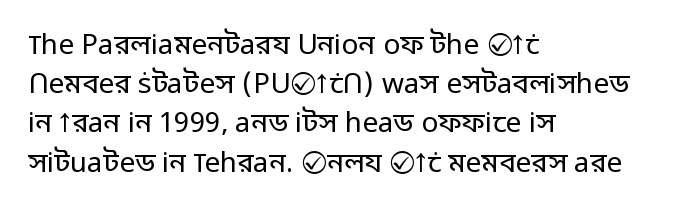
{"serif": "no", "italic": "no", "bold": "no", "weight": "regular", "width": "normal", "stroke_contrast": "low", "x_height": "medium", "monospaced": "no", "underline": "no", "align": "left", "line_spacing": "normal", "line_spacing_ratio": 1.4, "letter_spacing": "normal", "letter_spacing_em": 0.0, "glyph_px": 28}
